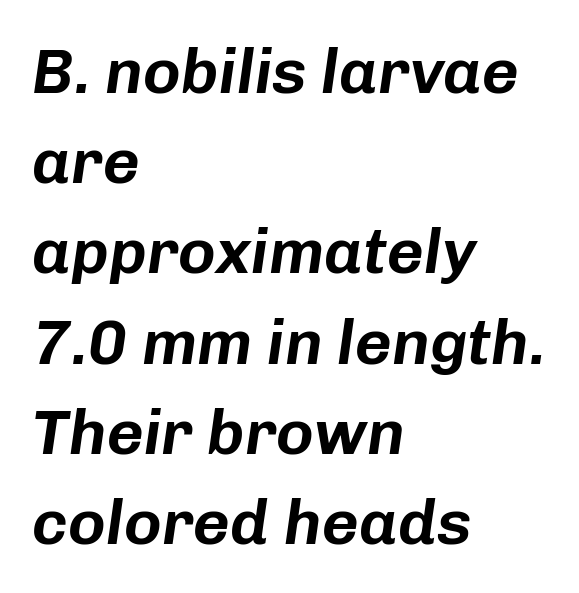
Q: Is the text italic (slanted)? A: Yes, it leans right by about 8 degrees.
Q: Is the text underlined? A: No.
Q: How is the paragraph aligned? A: Left-aligned.
Q: Is the spacing between letters normal or unusually wide? A: Normal.
Q: Is the spacing between lines tight, normal or loose? A: Normal.
Q: Width (condensed, normal, or wide)? A: Normal.
Q: Stroke contrast? A: Low.
Q: x-height? A: Medium.
Q: Monospaced? A: No.
